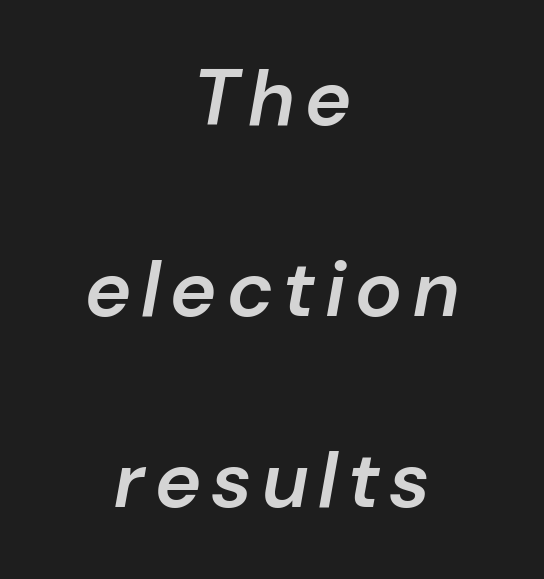
The image shows 79 px semibold type, italic (leaning right); set centered, loose line spacing (2.42x), not underlined; low stroke contrast and a medium x-height.
